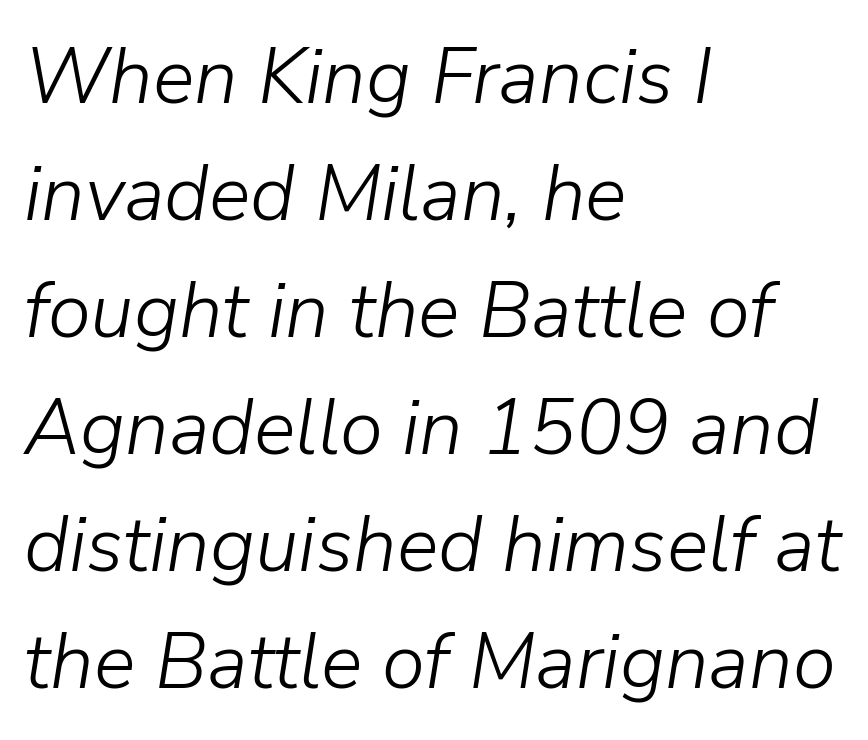
Q: Is the text bold? A: No.
Q: Is the text italic (slanted)? A: Yes, it leans right by about 9 degrees.
Q: Is the text underlined? A: No.
Q: How is the paragraph aligned? A: Left-aligned.
Q: Is the spacing between letters normal or unusually wide? A: Normal.
Q: Is the spacing between lines tight, normal or loose? A: Normal.
Q: Width (condensed, normal, or wide)? A: Normal.
Q: Stroke contrast? A: Low.
Q: x-height? A: Medium.
Q: Monospaced? A: No.
